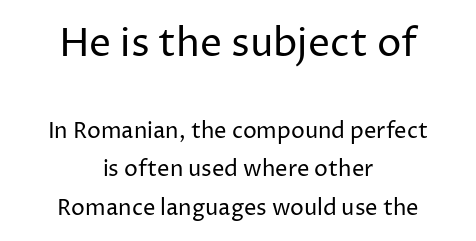
Q: Is the text bold? A: No.
Q: Is the text italic (slanted)? A: No, it is upright.
Q: Is the typeface a serif or a sans-serif typeface? A: Sans-serif.
Q: Is the text underlined? A: No.
Q: How is the paragraph aligned? A: Centered.
Q: Is the spacing between letters normal or unusually wide? A: Normal.
Q: Which block of text is set in a larger size, the first (top) or the second (bottom)? A: The first (top) one.
Q: Width (condensed, normal, or wide)? A: Normal.
Q: Stroke contrast? A: Low.
Q: x-height? A: Medium.
Q: Monospaced? A: No.
